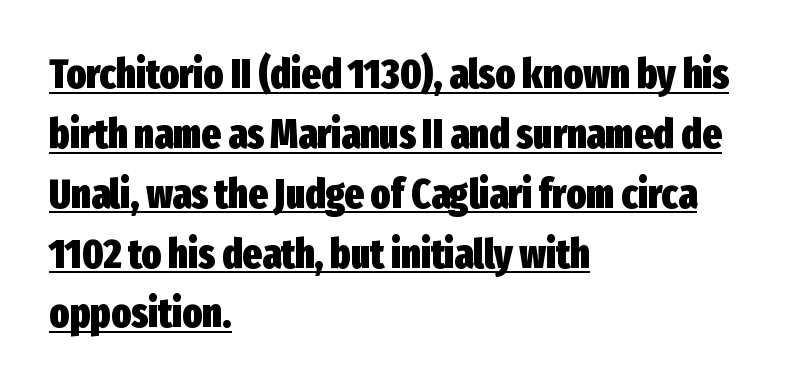
The image shows 41 px heavy, condensed sans-serif type, upright; set left-aligned, normal line spacing (1.46x), normal letter spacing, underlined; low stroke contrast and a medium x-height.
